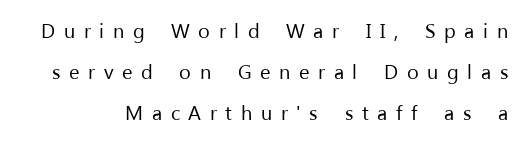
Q: Is the text bold? A: No.
Q: Is the text italic (slanted)? A: No, it is upright.
Q: Is the text underlined? A: No.
Q: Is the spacing between letters normal or unusually wide? A: Unusually wide.
Q: Is the spacing between lines tight, normal or loose? A: Loose.
